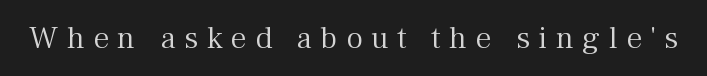
Unlike italic type, these characters show no tilt at all. The face used here is seriffed, in the tradition of book romans. Inter-character spacing is expanded well beyond the font's built-in metrics. Do the characters align in a grid? No, the font is proportional. The passage shown is not bold in any degree. Unmarked baselines from the first word to the last.
